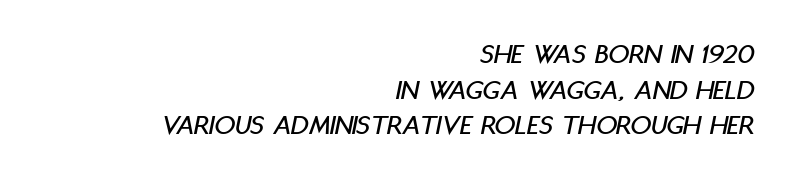
Spacing between characters is what you'd get straight out of the box. Emphasis-style slanted type is in use. Proportional: the letters do not fall into vertical columns. Letters rest on an invisible, unmarked baseline. Casual observation: everything's shoved over to the right.
